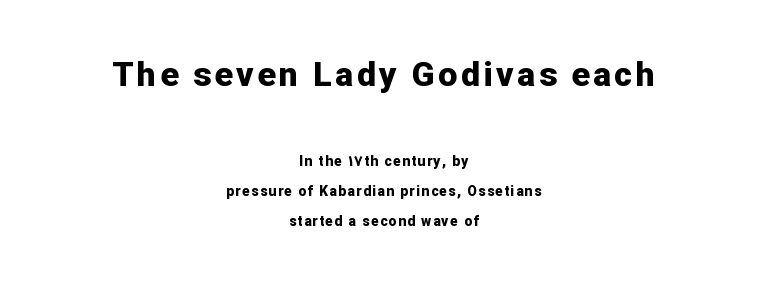
{"serif": "no", "italic": "no", "bold": "yes", "weight": "bold", "width": "normal", "stroke_contrast": "low", "x_height": "medium", "monospaced": "no", "underline": "no", "align": "center", "line_spacing": "loose", "line_spacing_ratio": 2.15, "larger_block": "first", "size_ratio": 2.43, "glyph_px": 34}
